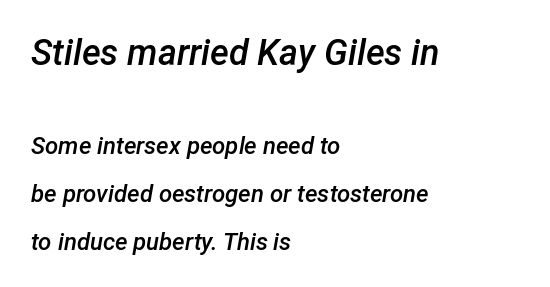
The face used here is proportionally spaced, like ordinary book or web type. This layout puts the oversized block above and the modest block below. The gaps between neighbouring characters are ordinary and unremarkable. A typesetter would call this leading open, well beyond the default. Check the space under the baseline: it is left empty. If you drew a ruler down the left edge, every line would touch it.
